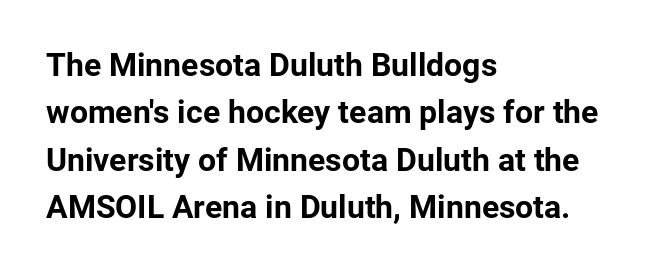
{"serif": "no", "italic": "no", "bold": "yes", "weight": "bold", "width": "normal", "stroke_contrast": "low", "x_height": "medium", "monospaced": "no", "underline": "no", "align": "left", "line_spacing": "normal", "line_spacing_ratio": 1.48, "letter_spacing": "normal", "letter_spacing_em": 0.0, "glyph_px": 32}
